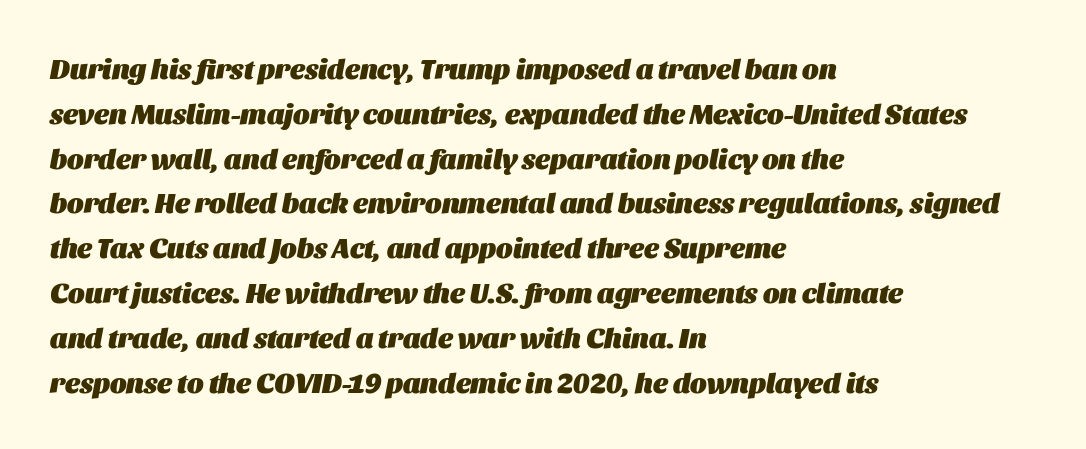
Glance below the letters and you will spot only blank space. A typesetter would call this proportional, since set widths differ per character. The compositor pushed each line to the left boundary. Slanted lettering throughout. Summary of weight: heavy, a full bold. What's the leading like? Ordinary, nothing unusual.
